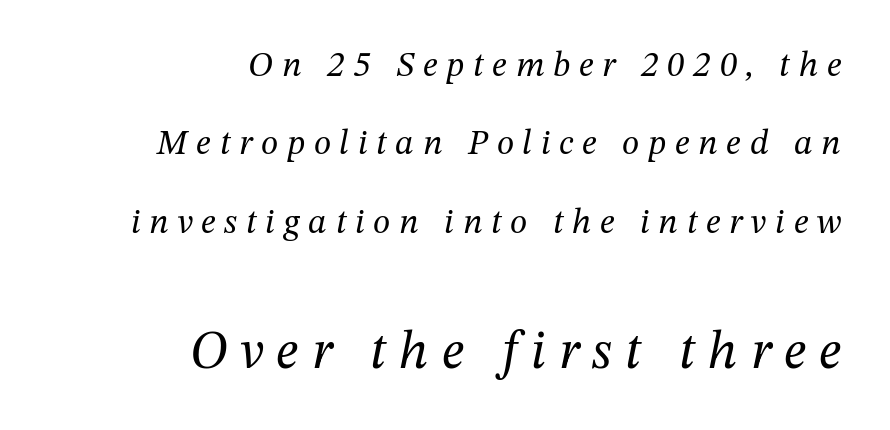
Q: Is the text bold? A: No.
Q: Is the text italic (slanted)? A: Yes, it leans right by about 12 degrees.
Q: Is the typeface a serif or a sans-serif typeface? A: Serif.
Q: Is the text underlined? A: No.
Q: How is the paragraph aligned? A: Right-aligned.
Q: Is the spacing between letters normal or unusually wide? A: Unusually wide.
Q: Is the spacing between lines tight, normal or loose? A: Loose.
Q: Which block of text is set in a larger size, the first (top) or the second (bottom)? A: The second (bottom) one.
Q: Width (condensed, normal, or wide)? A: Normal.
Q: Stroke contrast? A: Medium.
Q: x-height? A: Medium.
Q: Monospaced? A: No.
